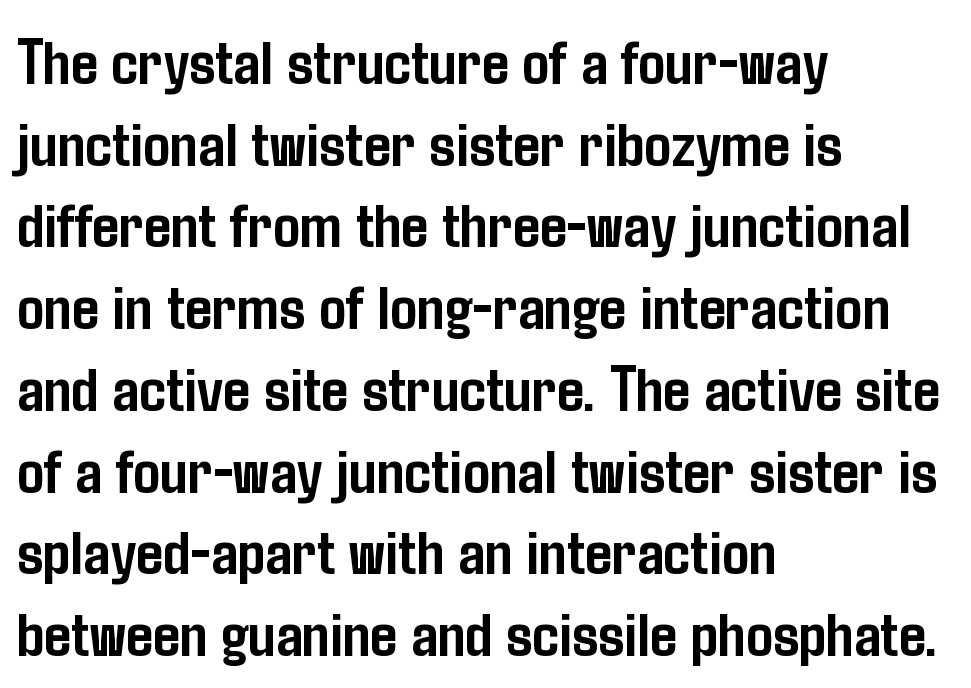
Q: Is the text bold? A: Yes.
Q: Is the text italic (slanted)? A: No, it is upright.
Q: Is the typeface a serif or a sans-serif typeface? A: Sans-serif.
Q: Is the text underlined? A: No.
Q: How is the paragraph aligned? A: Left-aligned.
Q: Is the spacing between letters normal or unusually wide? A: Normal.
Q: Width (condensed, normal, or wide)? A: Condensed.
Q: Stroke contrast? A: Low.
Q: x-height? A: Medium.
Q: Monospaced? A: No.
